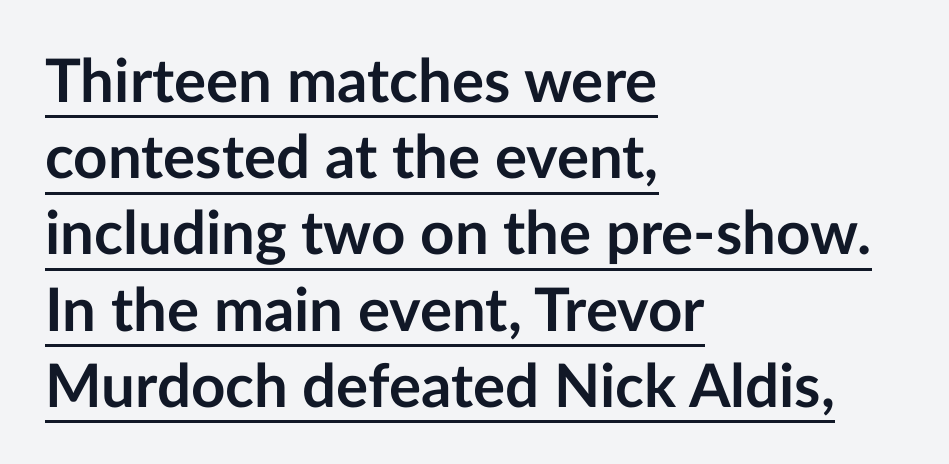
{"serif": "no", "italic": "no", "bold": "yes", "weight": "semibold", "width": "normal", "stroke_contrast": "low", "x_height": "medium", "monospaced": "no", "underline": "yes", "align": "left", "line_spacing": "normal", "line_spacing_ratio": 1.27, "letter_spacing": "normal", "letter_spacing_em": 0.0, "glyph_px": 60}
